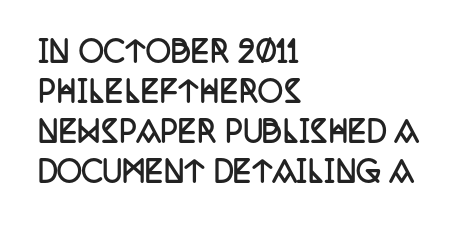
Q: Is the text bold? A: Yes.
Q: Is the text italic (slanted)? A: No, it is upright.
Q: Is the typeface a serif or a sans-serif typeface? A: Serif.
Q: Is the text underlined? A: No.
Q: How is the paragraph aligned? A: Left-aligned.
Q: Is the spacing between letters normal or unusually wide? A: Normal.
Q: Is the spacing between lines tight, normal or loose? A: Normal.
Q: Width (condensed, normal, or wide)? A: Condensed.
Q: Stroke contrast? A: Low.
Q: x-height? A: Large.
Q: Monospaced? A: No.
